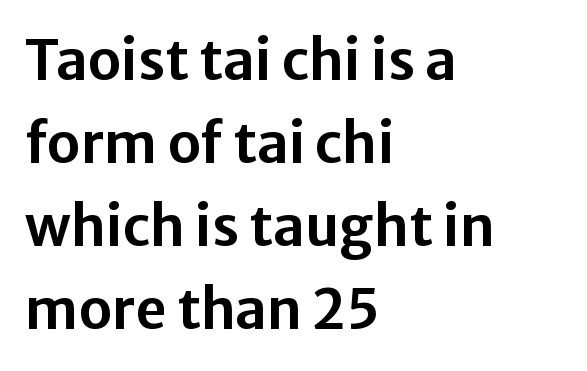
Check under the words: just untouched page. These lines are rendered in a variable-pitch font. Horizontally, the lines are justified to the leading edge only. This rendering leaves character spacing at its baseline value. Classification — sans serif.
